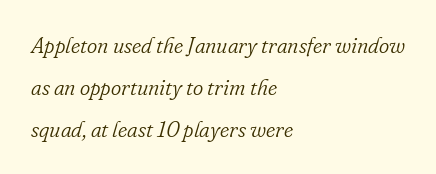
Quick note: italic. The characters are drawn with everyday or finer stroke widths. Type without underlining. The line-height multiplier appears high, well above default.
